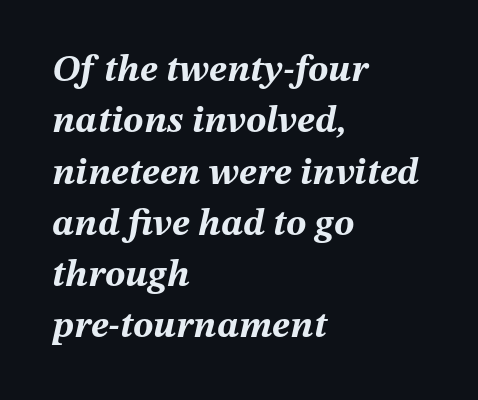
The image shows 38 px bold type, italic (leaning right); set left-aligned, normal line spacing (1.35x), normal letter spacing, not underlined; medium stroke contrast and a medium x-height.
